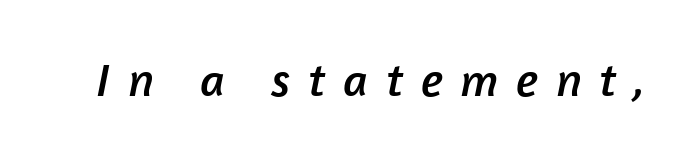
The image shows 47 px sans-serif type; set unusually wide letter spacing (+0.38 em), not underlined; low stroke contrast and a medium x-height.
